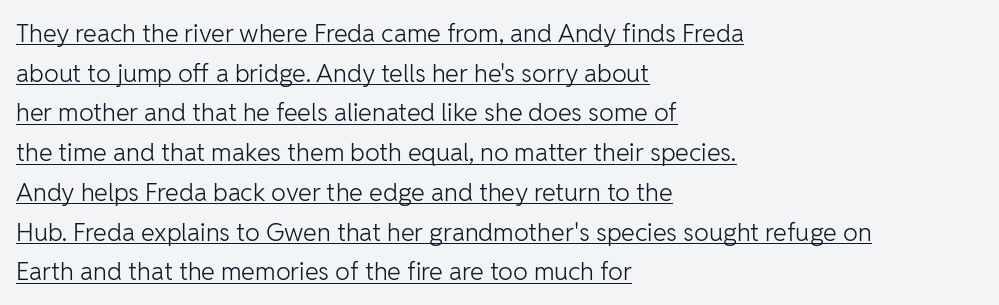
The image shows 25 px text type, upright; set left-aligned, normal line spacing (1.59x), normal letter spacing, underlined.
